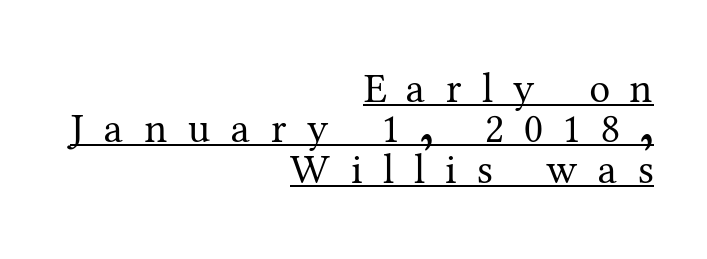
Each letter's strokes conclude with small projecting serifs. In CSS terms this would be text-align: right. No italicization has been applied; the sample stays upright. The lettering is marked with a stroke running underneath it.
